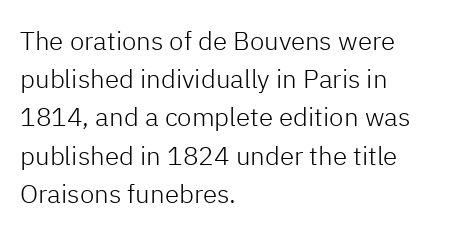
Q: Is the text bold? A: No.
Q: Is the text italic (slanted)? A: No, it is upright.
Q: Is the text underlined? A: No.
Q: How is the paragraph aligned? A: Left-aligned.
Q: Is the spacing between letters normal or unusually wide? A: Normal.
Q: Is the spacing between lines tight, normal or loose? A: Normal.
